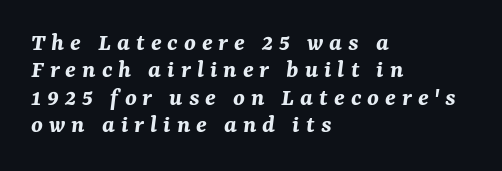
The image shows 26 px bold type, italic (leaning right); set left-aligned, tight line spacing (1.05x), unusually wide letter spacing (+0.23 em), not underlined.
